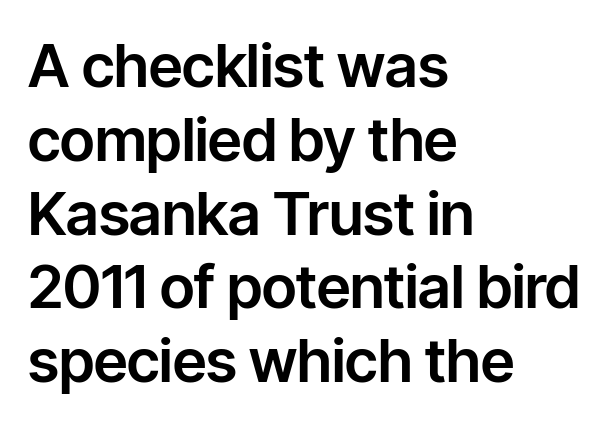
The image shows 60 px sans-serif type, upright; set left-aligned, line spacing 1.23x, normal letter spacing, not underlined; low stroke contrast and a medium x-height.
